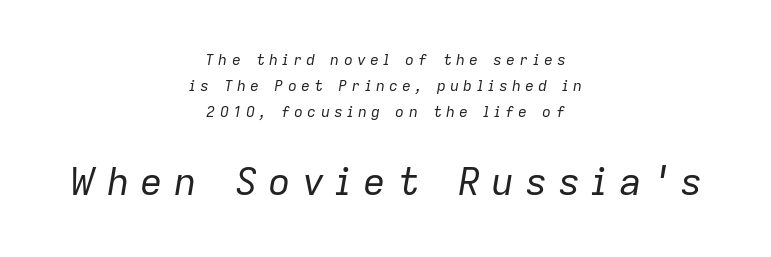
Q: Is the text bold? A: No.
Q: Is the text italic (slanted)? A: Yes, it leans right by about 9 degrees.
Q: Is the text underlined? A: No.
Q: How is the paragraph aligned? A: Centered.
Q: Is the spacing between letters normal or unusually wide? A: Unusually wide.
Q: Which block of text is set in a larger size, the first (top) or the second (bottom)? A: The second (bottom) one.
Q: Width (condensed, normal, or wide)? A: Normal.
Q: Stroke contrast? A: Low.
Q: x-height? A: Medium.
Q: Monospaced? A: No.
